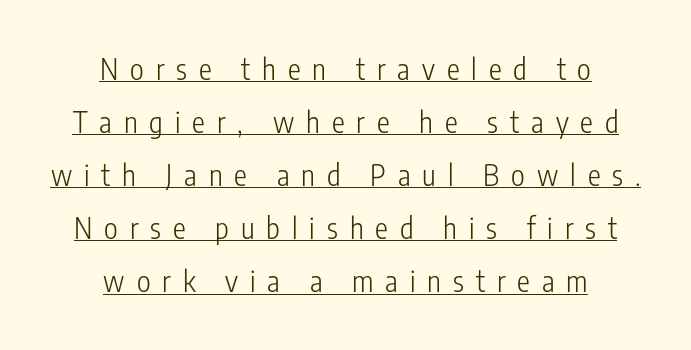
The image shows 29 px light, condensed sans-serif type, upright; set centered, line spacing 1.83x, unusually wide letter spacing (+0.41 em), underlined; low stroke contrast and a medium x-height.
